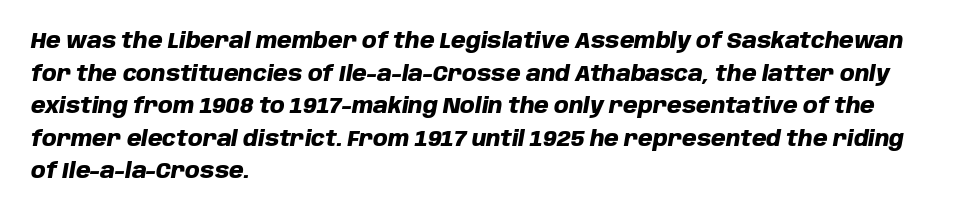
Typeset ragged right — the left edge is the straight one. The gap between lines stays unmarked. Plenty of ink on the page — the face is bold. Honestly, the row spacing looks completely unremarkable.
